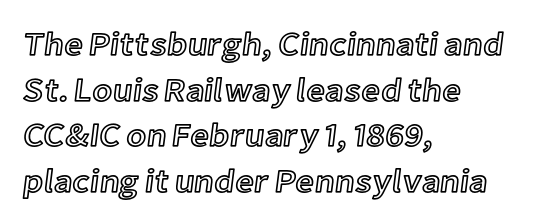
Q: Is the text italic (slanted)? A: Yes.
Q: Is the text underlined? A: No.
Q: How is the paragraph aligned? A: Left-aligned.
Q: Is the spacing between letters normal or unusually wide? A: Normal.
Q: Is the spacing between lines tight, normal or loose? A: Normal.
Q: Width (condensed, normal, or wide)? A: Normal.
Q: x-height? A: Medium.
Q: Monospaced? A: No.
